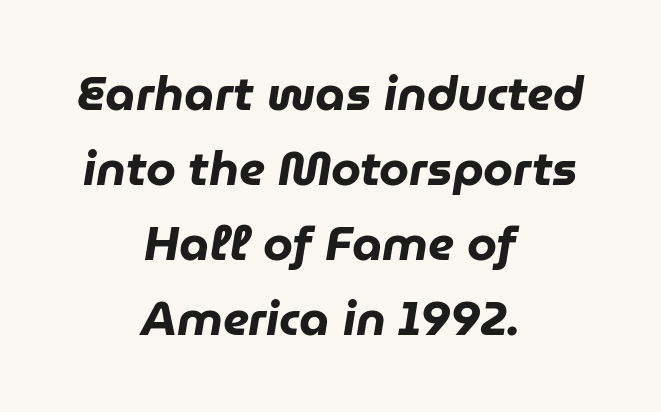
Q: Is the text bold? A: Yes.
Q: Is the text italic (slanted)? A: Yes, it leans right by about 9 degrees.
Q: Is the text underlined? A: No.
Q: How is the paragraph aligned? A: Centered.
Q: Is the spacing between letters normal or unusually wide? A: Normal.
Q: Is the spacing between lines tight, normal or loose? A: Normal.
Q: Width (condensed, normal, or wide)? A: Normal.
Q: Stroke contrast? A: Low.
Q: x-height? A: Medium.
Q: Monospaced? A: No.
